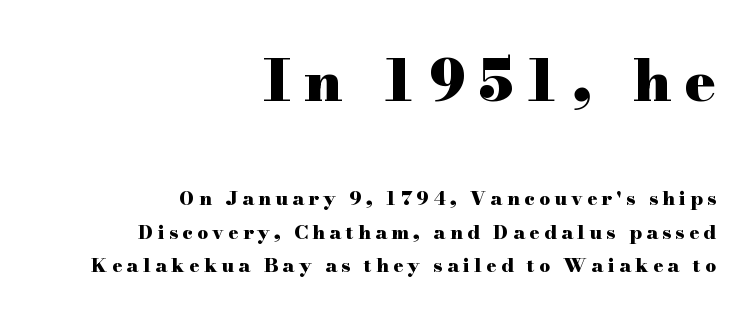
Q: Is the text bold? A: Yes.
Q: Is the text italic (slanted)? A: No, it is upright.
Q: Is the typeface a serif or a sans-serif typeface? A: Serif.
Q: Is the text underlined? A: No.
Q: How is the paragraph aligned? A: Right-aligned.
Q: Is the spacing between letters normal or unusually wide? A: Unusually wide.
Q: Which block of text is set in a larger size, the first (top) or the second (bottom)? A: The first (top) one.
Q: Width (condensed, normal, or wide)? A: Wide.
Q: Stroke contrast? A: High.
Q: x-height? A: Small.
Q: Monospaced? A: No.
